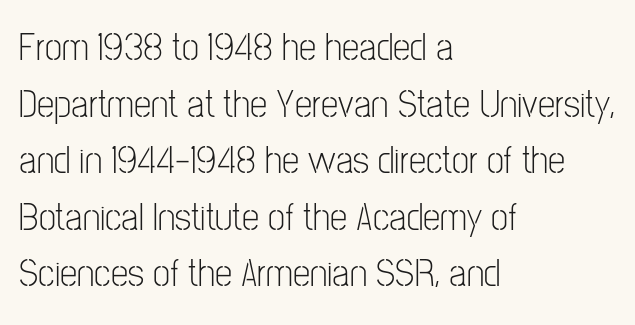
Is this a sans? Yes — the strokes have no serifs. The rendering uses natural spacing where letterforms have individual widths. Compared with typical body copy, the letter spacing here is the same. A student would call this left alignment; a typographer would say flush left, rag right. The rendering uses a moderate line-height, typical for paragraphs. Rendered with straight, roman letterforms.
